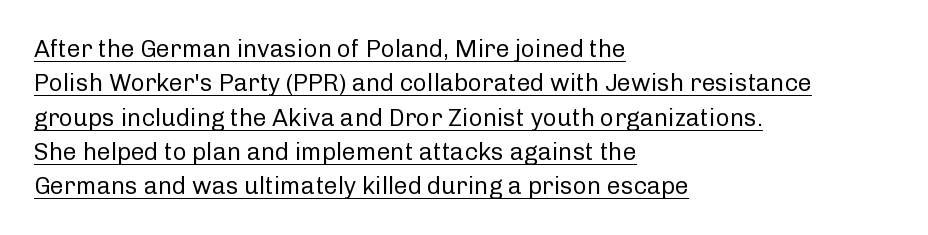
Ordinary non-slanted type is in use. The face used here appears with an underline applied. Here the glyphs are tracked normally, forming tight word shapes. The passage shown stacks its lines at a standard gap. Counters stay open thanks to moderate or lighter strokes. Line starts are locked; line ends wander.
